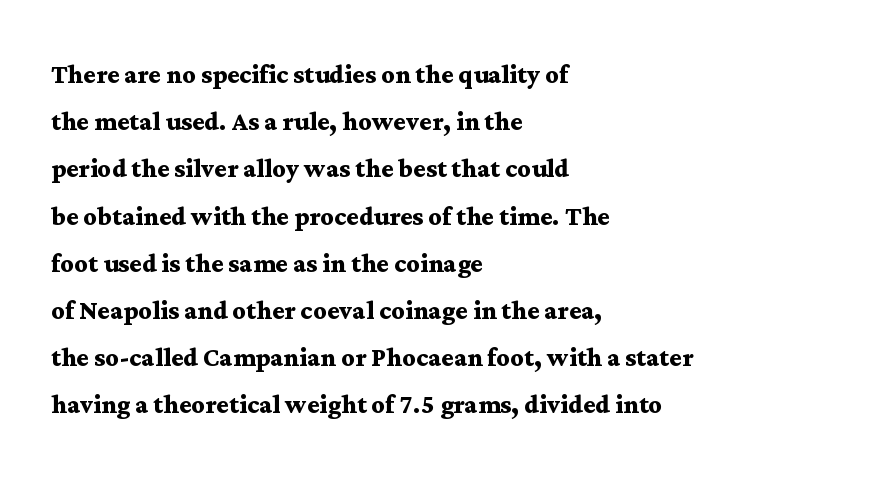
{"serif": "yes", "italic": "no", "bold": "yes", "weight": "semibold", "width": "wide", "stroke_contrast": "medium", "x_height": "medium", "monospaced": "no", "underline": "no", "align": "left", "line_spacing": "normal", "line_spacing_ratio": 1.43, "letter_spacing": "normal", "letter_spacing_em": 0.0, "glyph_px": 33}
